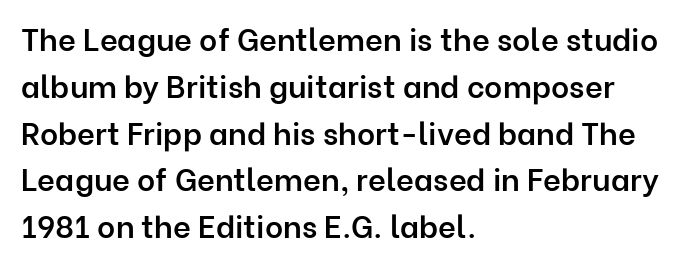
The image shows 31 px semibold sans-serif type, upright; set left-aligned, normal line spacing (1.51x), normal letter spacing, not underlined; low stroke contrast and a medium x-height.
